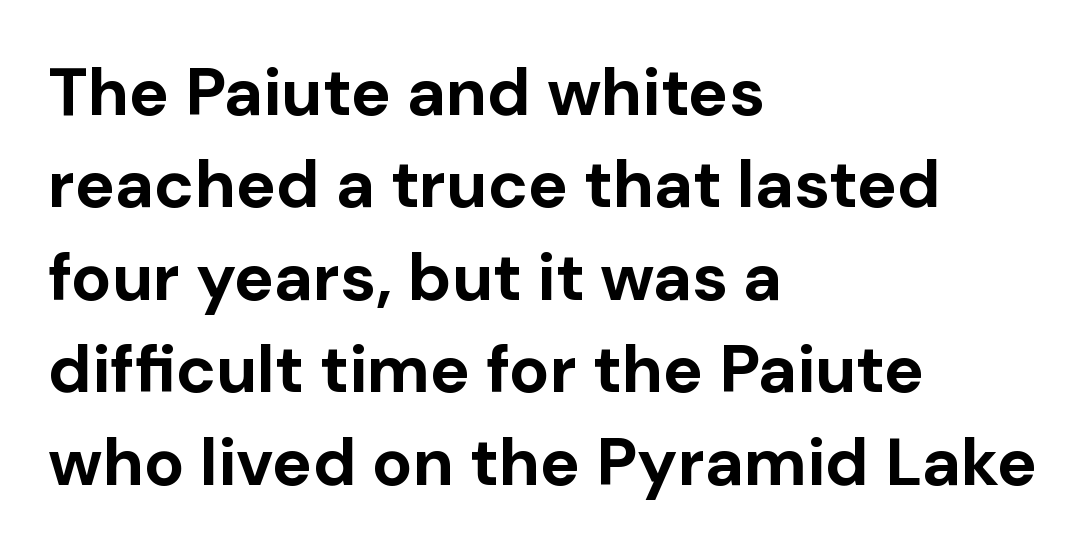
The image shows 67 px bold sans-serif type, upright; set left-aligned, normal line spacing (1.38x), normal letter spacing, not underlined; low stroke contrast and a medium x-height.
